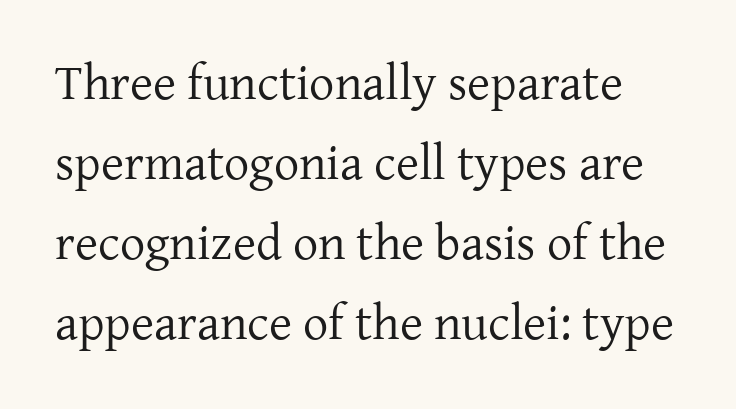
Q: Is the text bold? A: No.
Q: Is the text italic (slanted)? A: No, it is upright.
Q: Is the typeface a serif or a sans-serif typeface? A: Serif.
Q: Is the text underlined? A: No.
Q: Is the spacing between letters normal or unusually wide? A: Normal.
Q: Is the spacing between lines tight, normal or loose? A: Normal.
Q: Width (condensed, normal, or wide)? A: Normal.
Q: Stroke contrast? A: Low.
Q: x-height? A: Medium.
Q: Monospaced? A: No.
